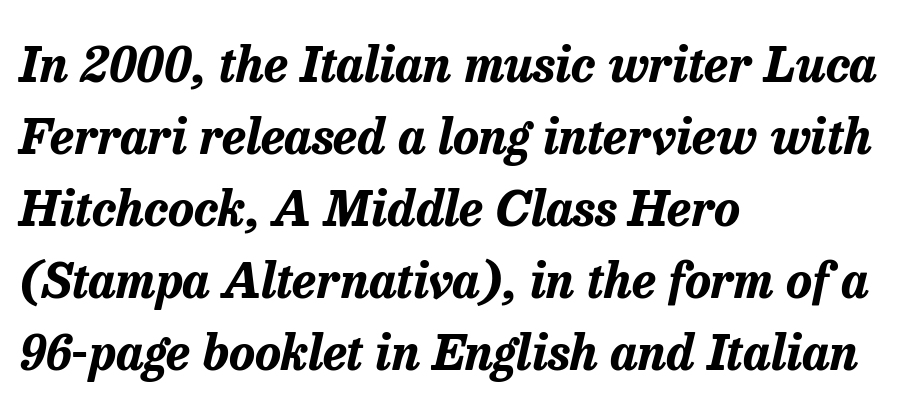
{"italic": "yes", "lean": "right", "slant_degrees": 13, "bold": "yes", "weight": "bold", "width": "normal", "stroke_contrast": "low", "x_height": "medium", "monospaced": "no", "underline": "no", "align": "left", "line_spacing": "normal", "line_spacing_ratio": 1.47, "letter_spacing": "normal", "letter_spacing_em": 0.0, "glyph_px": 49}
